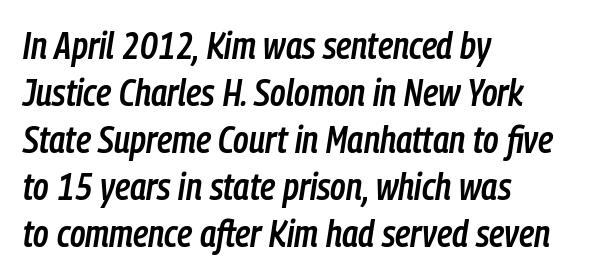
Q: Is the text bold? A: Semi-bold.
Q: Is the text italic (slanted)? A: Yes, it leans right by about 9 degrees.
Q: Is the text underlined? A: No.
Q: How is the paragraph aligned? A: Left-aligned.
Q: Is the spacing between letters normal or unusually wide? A: Normal.
Q: Is the spacing between lines tight, normal or loose? A: Normal.
Q: Width (condensed, normal, or wide)? A: Condensed.
Q: Stroke contrast? A: Low.
Q: x-height? A: Medium.
Q: Monospaced? A: No.
